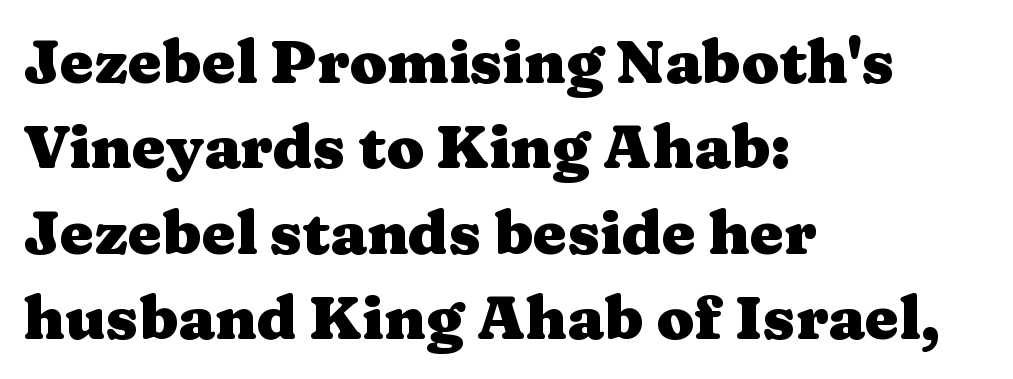
{"serif": "yes", "italic": "no", "bold": "yes", "weight": "heavy", "width": "wide", "stroke_contrast": "medium", "x_height": "medium", "monospaced": "no", "underline": "no", "align": "left", "line_spacing": "normal", "line_spacing_ratio": 1.4, "letter_spacing": "normal", "letter_spacing_em": 0.0, "glyph_px": 61}
